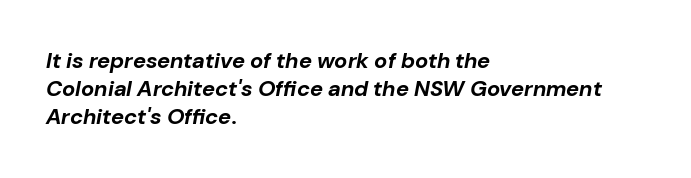
{"italic": "yes", "lean": "right", "slant_degrees": 10, "bold": "yes", "underline": "no", "align": "left", "line_spacing": "normal", "line_spacing_ratio": 1.28, "letter_spacing": "normal", "letter_spacing_em": 0.0, "glyph_px": 22}
